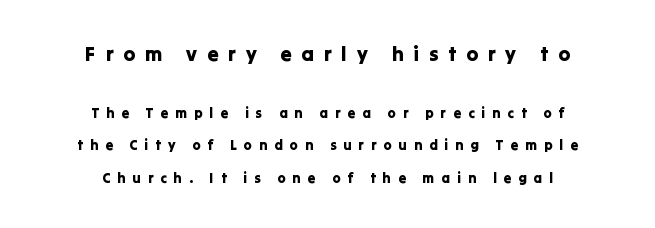
{"italic": "no", "underline": "no", "align": "center", "line_spacing": "loose", "line_spacing_ratio": 2.33, "letter_spacing": "wide", "letter_spacing_em": 0.49, "larger_block": "first", "size_ratio": 1.43, "glyph_px": 20}
